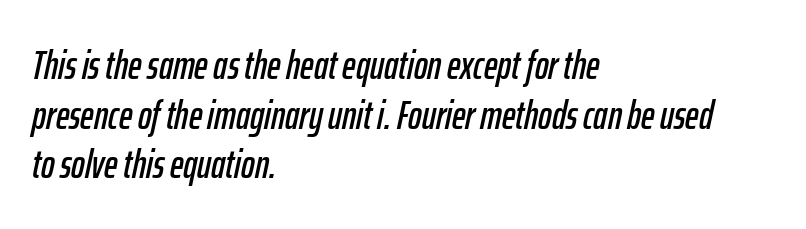
The rendering applies a slant to the glyphs. The baseline area is clear. Left-aligned paragraph, ragged on the right. Varying glyph widths throughout — classic text-font behaviour.
